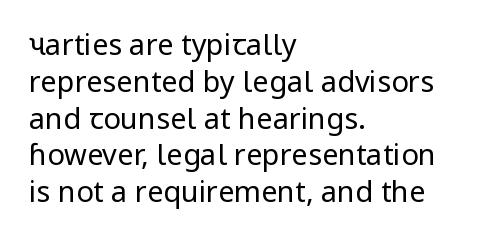
The image shows 29 px regular-weight sans-serif type, upright; set left-aligned, normal line spacing (1.27x), normal letter spacing, not underlined; low stroke contrast and a medium x-height.
